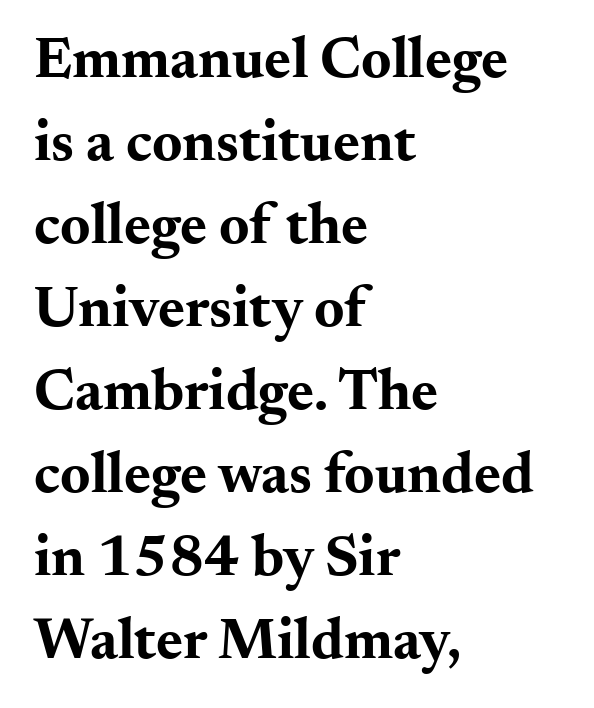
The image shows 58 px bold, wide serif type, upright; set left-aligned, normal line spacing (1.43x), normal letter spacing, not underlined; medium stroke contrast and a small x-height.
